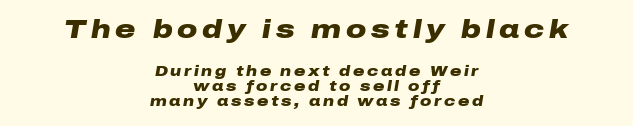
The image shows 25 px bold type, italic (leaning right); set centered, tight line spacing (1.08x), not underlined; the first (top) block is 1.79x larger.
